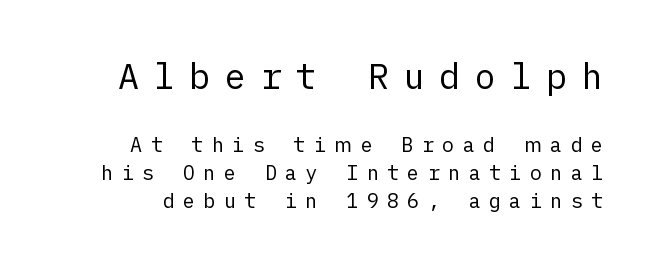
{"serif": "no", "italic": "no", "bold": "no", "weight": "regular", "width": "normal", "stroke_contrast": "low", "x_height": "medium", "underline": "no", "line_spacing": "normal", "line_spacing_ratio": 1.42, "letter_spacing": "wide", "letter_spacing_em": 0.42, "larger_block": "first", "size_ratio": 1.75, "glyph_px": 35}
